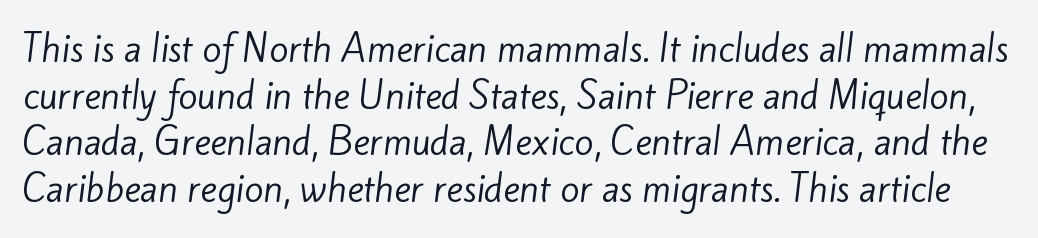
The image shows 35 px regular-weight sans-serif type; set normal line spacing (1.33x), normal letter spacing, not underlined; low stroke contrast and a small x-height.
